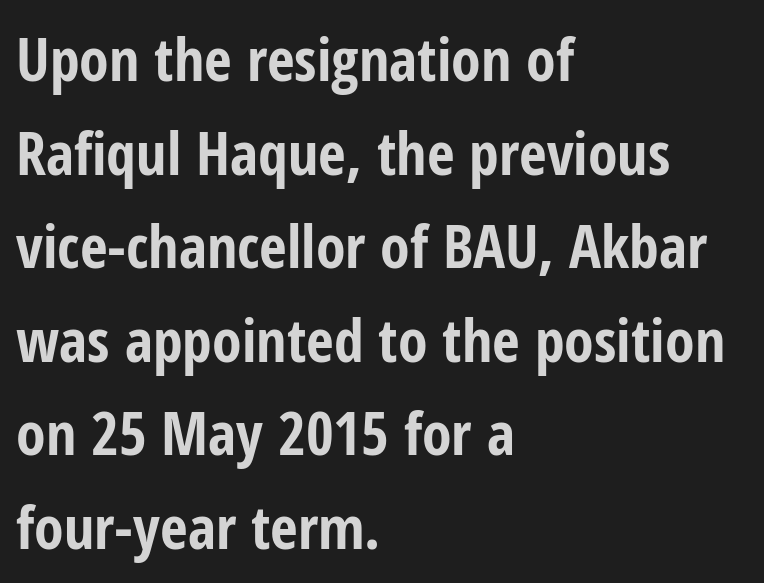
Q: Is the text bold? A: Yes.
Q: Is the text italic (slanted)? A: No, it is upright.
Q: Is the typeface a serif or a sans-serif typeface? A: Sans-serif.
Q: Is the text underlined? A: No.
Q: How is the paragraph aligned? A: Left-aligned.
Q: Is the spacing between letters normal or unusually wide? A: Normal.
Q: Is the spacing between lines tight, normal or loose? A: Normal.
Q: Width (condensed, normal, or wide)? A: Condensed.
Q: Stroke contrast? A: Low.
Q: x-height? A: Medium.
Q: Monospaced? A: No.
